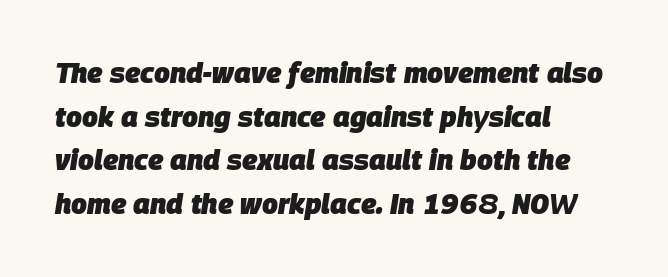
The image shows 28 px heavy type, italic (leaning right); set left-aligned, normal line spacing (1.56x), normal letter spacing, not underlined; low stroke contrast and a large x-height.
